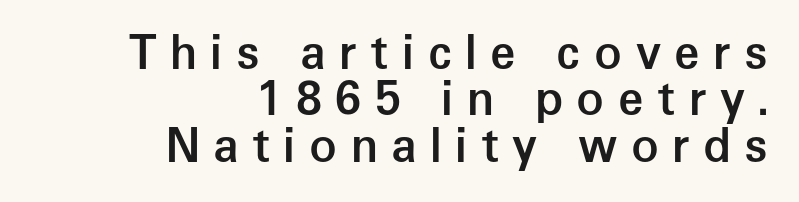
{"serif": "no", "italic": "no", "bold": "semi", "weight": "semibold", "width": "normal", "stroke_contrast": "low", "x_height": "medium", "monospaced": "no", "underline": "no", "align": "right", "line_spacing": "tight", "line_spacing_ratio": 1.01, "letter_spacing": "wide", "letter_spacing_em": 0.29, "glyph_px": 46}
